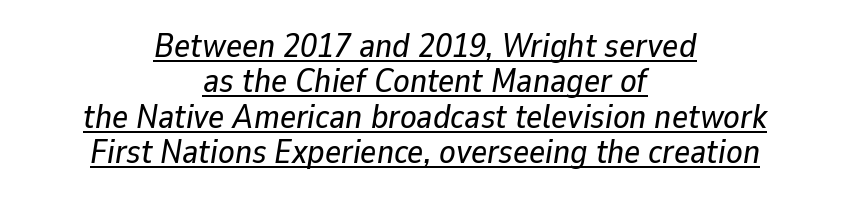
Leading: reduced. Underlined type. In terms of letterspacing, this is plain default setting. The passage shown leans; its letterforms are oblique. Character widths vary here, with narrow letters taking less room than wide ones. One-word summary of the alignment: center.
